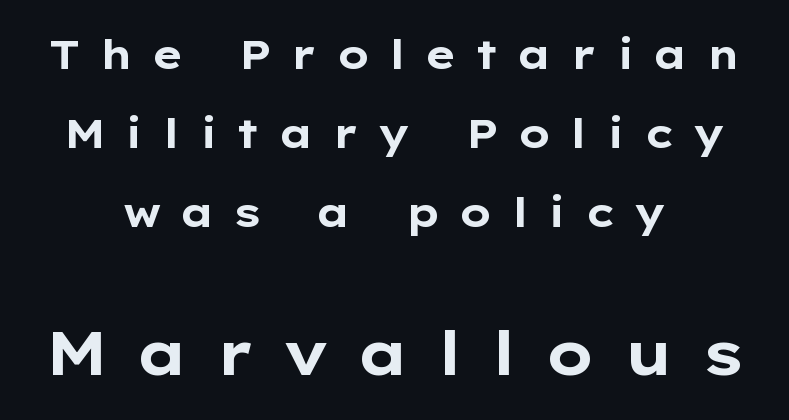
Q: Is the text bold? A: Yes.
Q: Is the text italic (slanted)? A: No, it is upright.
Q: Is the typeface a serif or a sans-serif typeface? A: Sans-serif.
Q: Is the text underlined? A: No.
Q: How is the paragraph aligned? A: Centered.
Q: Is the spacing between letters normal or unusually wide? A: Unusually wide.
Q: Is the spacing between lines tight, normal or loose? A: Loose.
Q: Which block of text is set in a larger size, the first (top) or the second (bottom)? A: The second (bottom) one.
Q: Width (condensed, normal, or wide)? A: Wide.
Q: Stroke contrast? A: Low.
Q: x-height? A: Medium.
Q: Monospaced? A: No.
